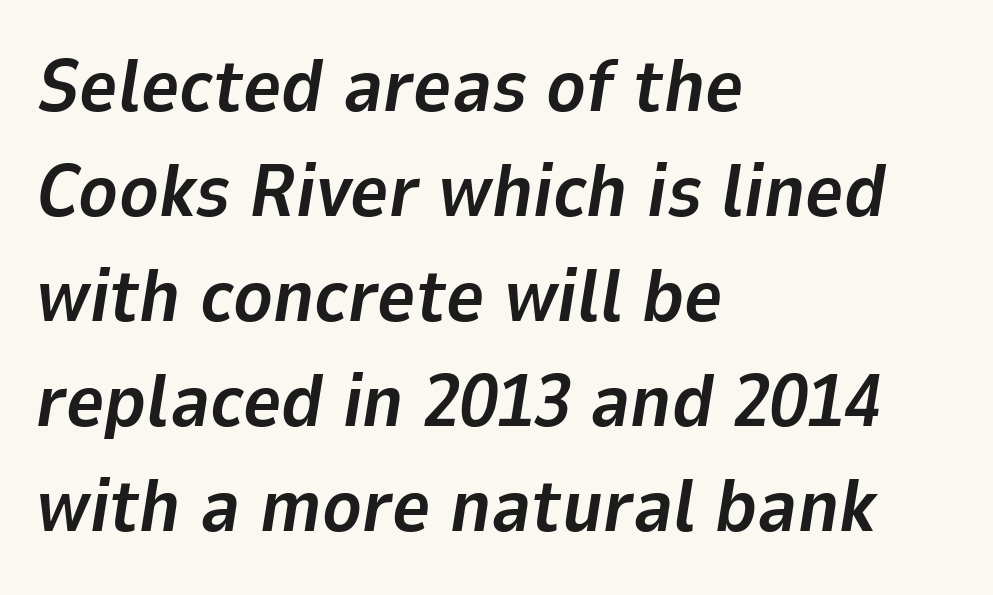
Q: Is the text bold? A: Yes.
Q: Is the text italic (slanted)? A: Yes, it leans right by about 9 degrees.
Q: Is the text underlined? A: No.
Q: How is the paragraph aligned? A: Left-aligned.
Q: Is the spacing between letters normal or unusually wide? A: Normal.
Q: Is the spacing between lines tight, normal or loose? A: Normal.
Q: Width (condensed, normal, or wide)? A: Normal.
Q: Stroke contrast? A: Low.
Q: x-height? A: Medium.
Q: Monospaced? A: No.
